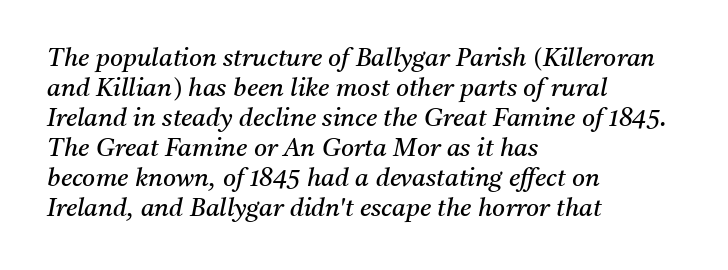
Q: Is the text bold? A: No.
Q: Is the text italic (slanted)? A: Yes, it leans right by about 11 degrees.
Q: Is the text underlined? A: No.
Q: How is the paragraph aligned? A: Left-aligned.
Q: Is the spacing between letters normal or unusually wide? A: Normal.
